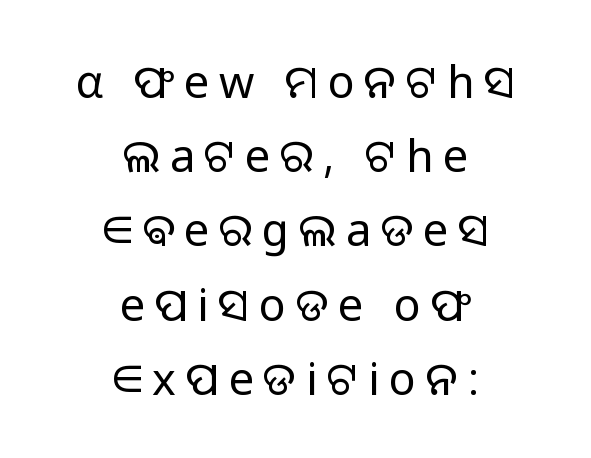
The image shows 45 px light sans-serif type, upright; set centered, normal line spacing (1.65x), unusually wide letter spacing (+0.21 em), not underlined; low stroke contrast and a medium x-height.
